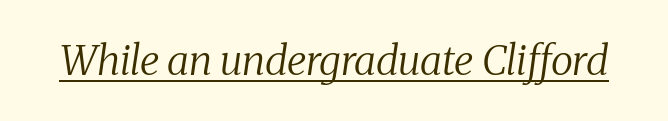
The image shows 41 px regular-weight serif type, italic (leaning right); set normal letter spacing, underlined; medium stroke contrast and a medium x-height.
